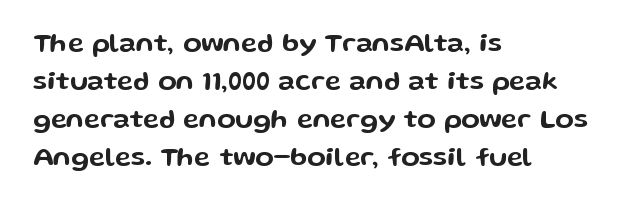
Every stem runs plumb, perpendicular to the baseline. No extra tracking has been applied to these lines. Students, observe: this is what conventionally led text looks like. The rendering anchors every line to the left-hand side. Just letters on the line, the space beneath them empty.
